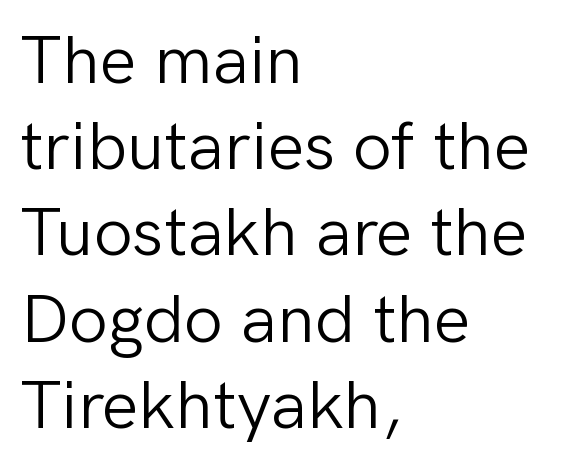
Q: Is the text bold? A: No.
Q: Is the text italic (slanted)? A: No, it is upright.
Q: Is the typeface a serif or a sans-serif typeface? A: Sans-serif.
Q: Is the text underlined? A: No.
Q: How is the paragraph aligned? A: Left-aligned.
Q: Is the spacing between letters normal or unusually wide? A: Normal.
Q: Is the spacing between lines tight, normal or loose? A: Normal.
Q: Width (condensed, normal, or wide)? A: Normal.
Q: Stroke contrast? A: Low.
Q: x-height? A: Medium.
Q: Monospaced? A: No.
